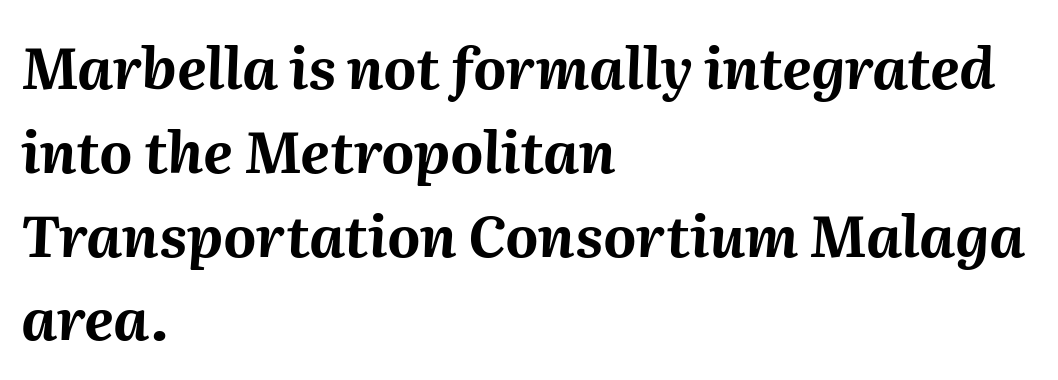
{"italic": "yes", "lean": "right", "slant_degrees": 2, "bold": "yes", "weight": "bold", "width": "normal", "stroke_contrast": "medium", "x_height": "medium", "monospaced": "no", "underline": "no", "align": "left", "line_spacing": "normal", "line_spacing_ratio": 1.47, "letter_spacing": "normal", "letter_spacing_em": 0.0, "glyph_px": 57}
